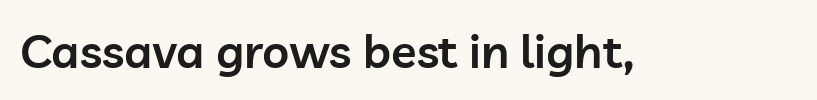
Q: Is the text bold? A: Semi-bold.
Q: Is the text italic (slanted)? A: No, it is upright.
Q: Is the typeface a serif or a sans-serif typeface? A: Sans-serif.
Q: Is the text underlined? A: No.
Q: Is the spacing between letters normal or unusually wide? A: Normal.
Q: Width (condensed, normal, or wide)? A: Normal.
Q: Stroke contrast? A: Low.
Q: x-height? A: Medium.
Q: Monospaced? A: No.
